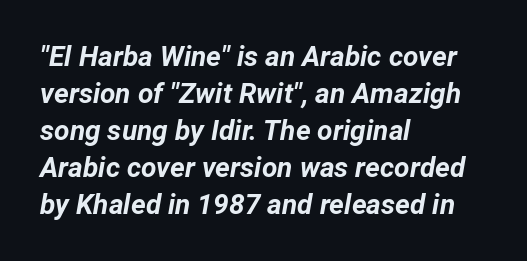
Notice how descenders clear the ascenders below comfortably — that's standard leading. The rendering anchors every line to the left-hand side. Here the glyphs are tracked normally, forming tight word shapes. Pretty heavy lettering here — definitely bold.
